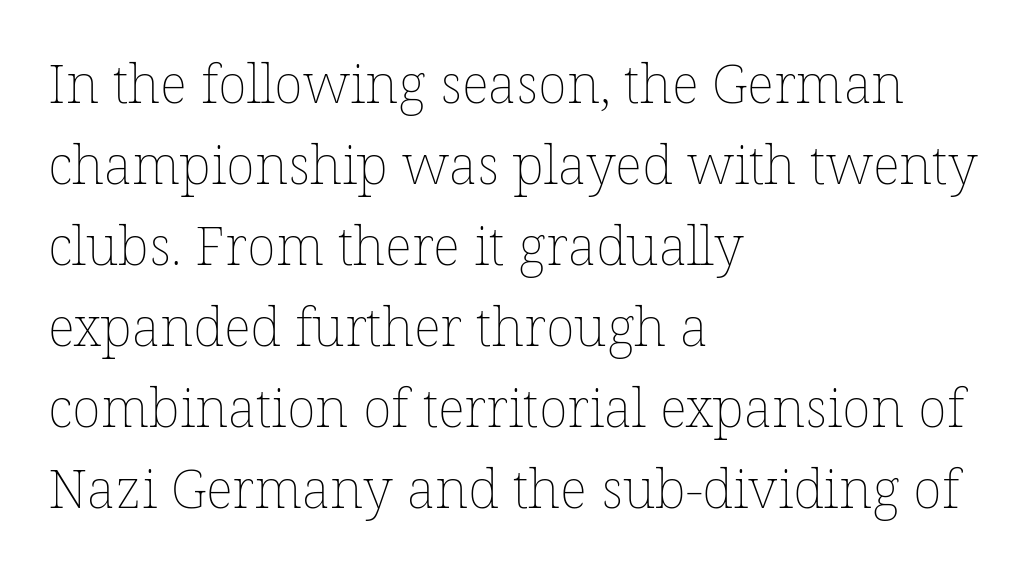
Q: Is the text bold? A: No.
Q: Is the text italic (slanted)? A: No, it is upright.
Q: Is the text underlined? A: No.
Q: How is the paragraph aligned? A: Left-aligned.
Q: Is the spacing between letters normal or unusually wide? A: Normal.
Q: Is the spacing between lines tight, normal or loose? A: Normal.
Q: Width (condensed, normal, or wide)? A: Normal.
Q: Stroke contrast? A: Low.
Q: x-height? A: Medium.
Q: Monospaced? A: No.
